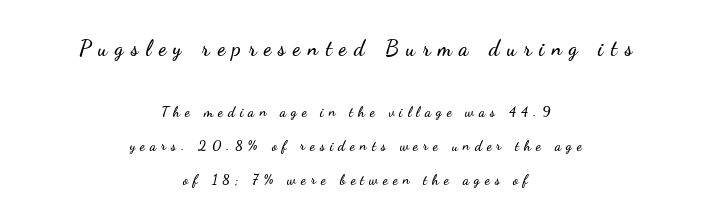
Q: Is the text italic (slanted)? A: Yes.
Q: Is the text underlined? A: No.
Q: How is the paragraph aligned? A: Centered.
Q: Is the spacing between letters normal or unusually wide? A: Unusually wide.
Q: Is the spacing between lines tight, normal or loose? A: Loose.
Q: Which block of text is set in a larger size, the first (top) or the second (bottom)? A: The first (top) one.
